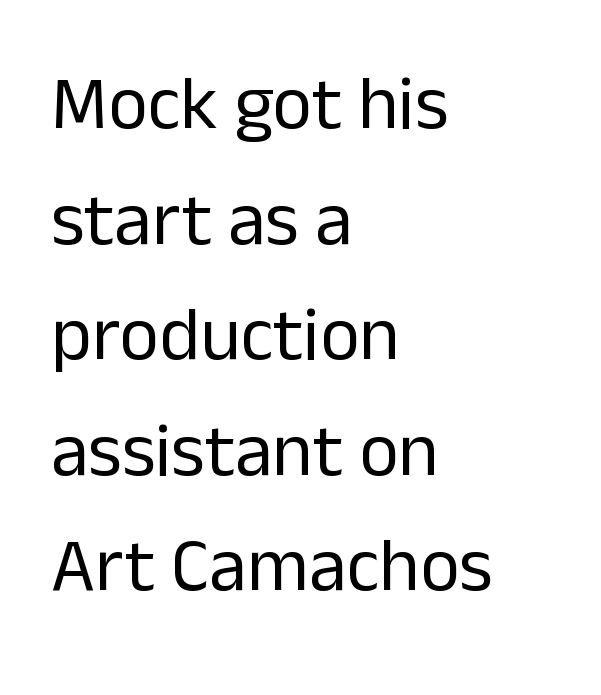
{"serif": "no", "italic": "no", "bold": "no", "weight": "regular", "width": "normal", "stroke_contrast": "low", "x_height": "medium", "monospaced": "no", "underline": "no", "align": "left", "line_spacing": "normal", "line_spacing_ratio": 1.52, "letter_spacing": "normal", "letter_spacing_em": 0.0, "glyph_px": 76}
